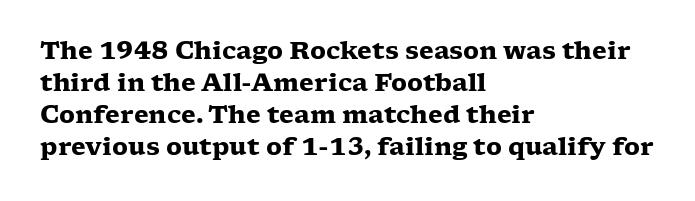
How are the letters spaced? Ordinarily, with no added tracking. Left-aligned paragraph, ragged on the right. The rows are spaced the way most documents space them. The glyphs are unaccompanied by any horizontal stroke below them. Weight check: bold — yes, fully. Ordinary non-slanted type is in use.
